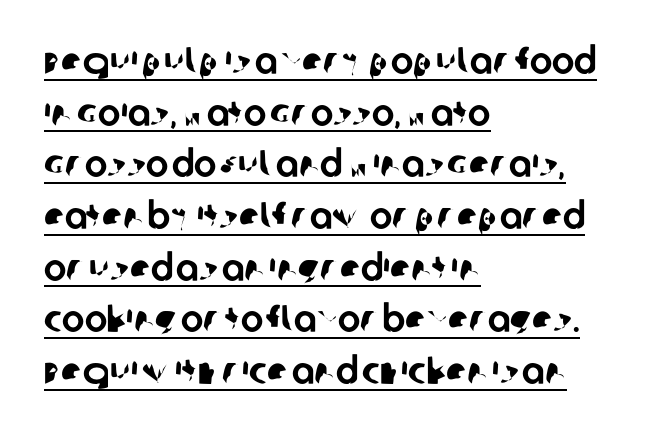
The image shows 38 px sans-serif type; set left-aligned, normal line spacing (1.36x), normal letter spacing, underlined; low stroke contrast and a large x-height.
